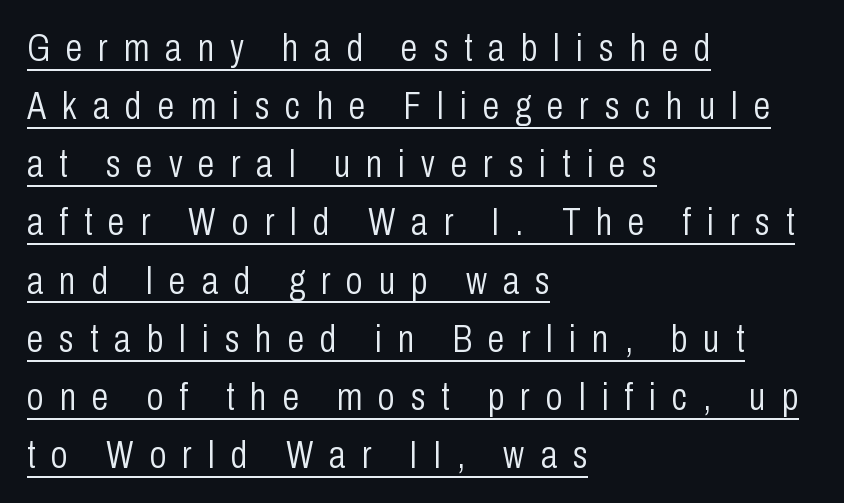
{"serif": "no", "italic": "no", "bold": "no", "weight": "light", "width": "condensed", "stroke_contrast": "low", "x_height": "medium", "monospaced": "no", "underline": "yes", "align": "left", "line_spacing": "normal", "line_spacing_ratio": 1.53, "letter_spacing": "wide", "letter_spacing_em": 0.42, "glyph_px": 38}
